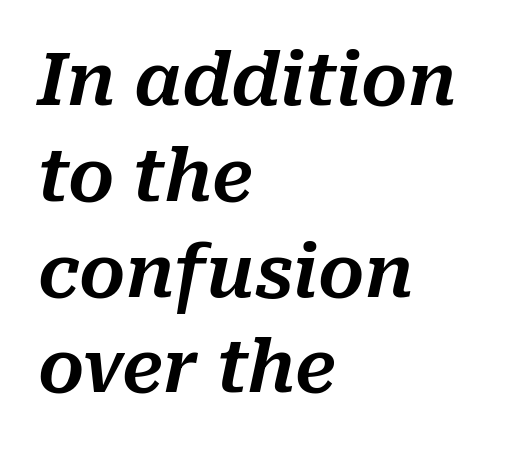
Q: Is the text italic (slanted)? A: Yes, it leans right by about 10 degrees.
Q: Is the text underlined? A: No.
Q: How is the paragraph aligned? A: Left-aligned.
Q: Is the spacing between letters normal or unusually wide? A: Normal.
Q: Is the spacing between lines tight, normal or loose? A: Normal.
Q: Width (condensed, normal, or wide)? A: Normal.
Q: Stroke contrast? A: Medium.
Q: x-height? A: Medium.
Q: Monospaced? A: No.
